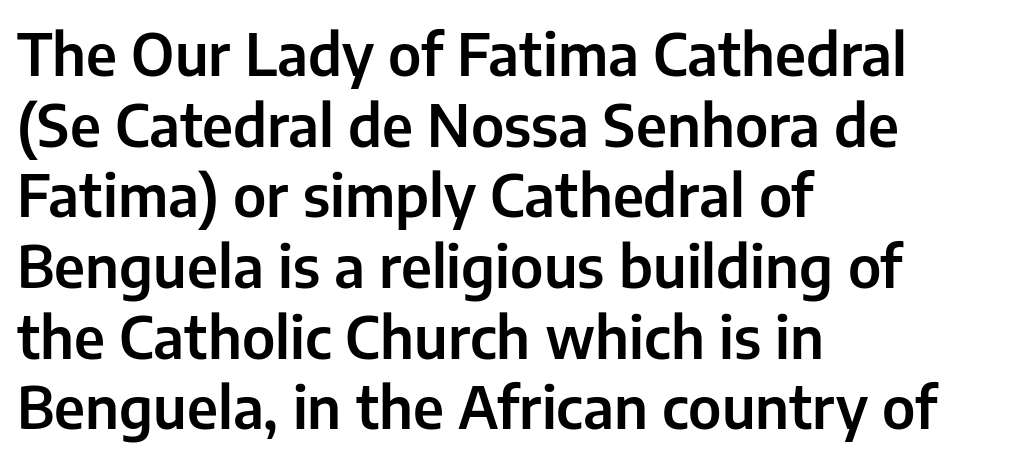
{"serif": "no", "italic": "no", "width": "normal", "stroke_contrast": "low", "x_height": "medium", "monospaced": "no", "underline": "no", "align": "left", "line_spacing_ratio": 1.24, "letter_spacing": "normal", "letter_spacing_em": 0.0, "glyph_px": 57}
